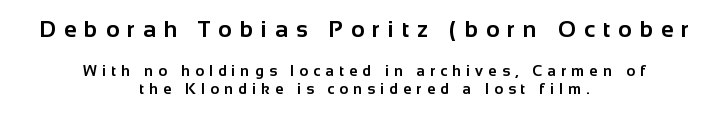
The image shows 23 px bold type, upright; set centered, line spacing 1.19x, unusually wide letter spacing (+0.35 em), not underlined; the first (top) block is 1.53x larger.
